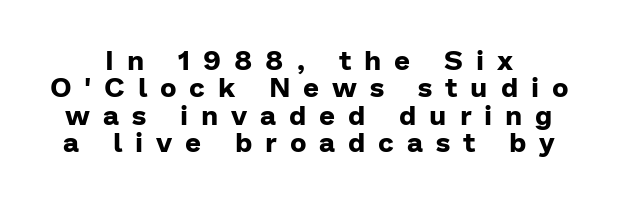
A sans-serif font was chosen for this passage. The specimen omits any rule beneath the text block's lines. Note the varied advance widths — an 'i' is clearly narrower than an 'm'. Emphasis by weight is at full strength: bold.
